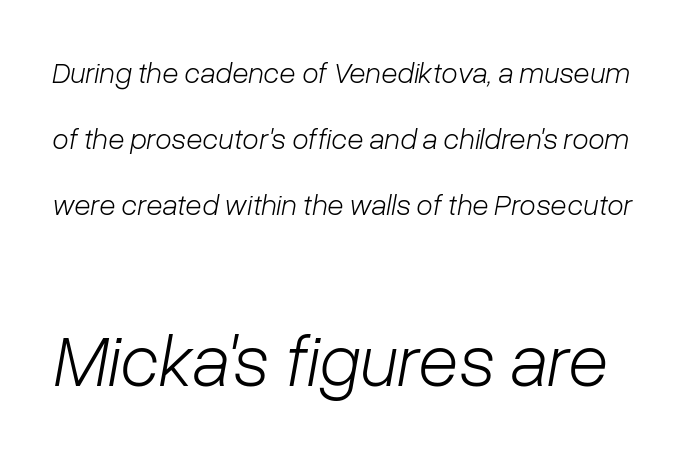
{"italic": "yes", "lean": "right", "slant_degrees": 10, "bold": "no", "weight": "light", "width": "normal", "stroke_contrast": "low", "x_height": "medium", "monospaced": "no", "underline": "no", "line_spacing": "loose", "line_spacing_ratio": 2.2, "letter_spacing": "normal", "letter_spacing_em": 0.0, "larger_block": "second", "size_ratio": 2.47, "glyph_px": 74}
